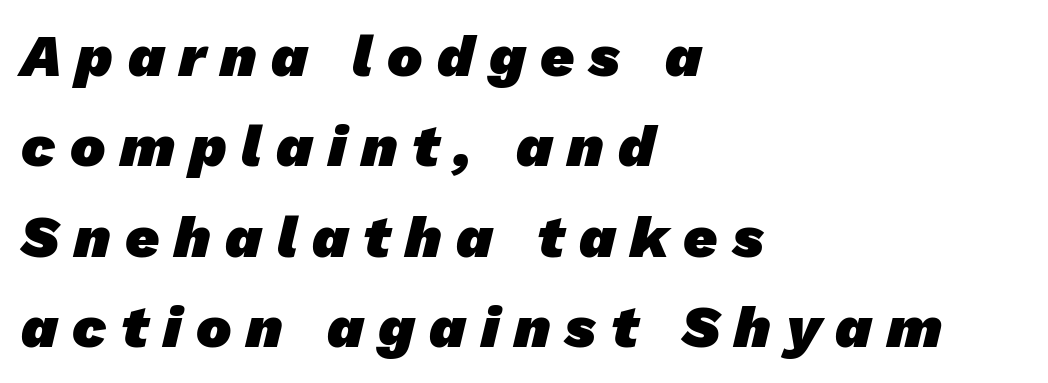
Each letter keeps its own natural width here, so spacing adapts to shape. Underlining? Definitely not there. How would I describe the line gaps? Plain and ordinary. The lines are quadded left.
